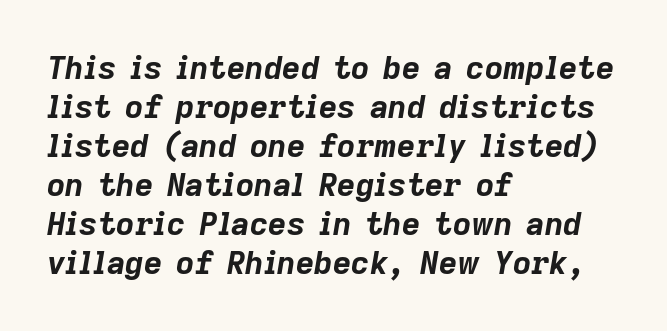
Every character sits at an angle, as italics do. Observe the ordinary spacing: letters are neighbours, not strangers. The typesetting leans heavy: a genuine bold. The paragraph has a hard left edge and a soft right edge. Only glyphs here, with clear space below each row. A typesetter would call this proportional, since set widths differ per character.
